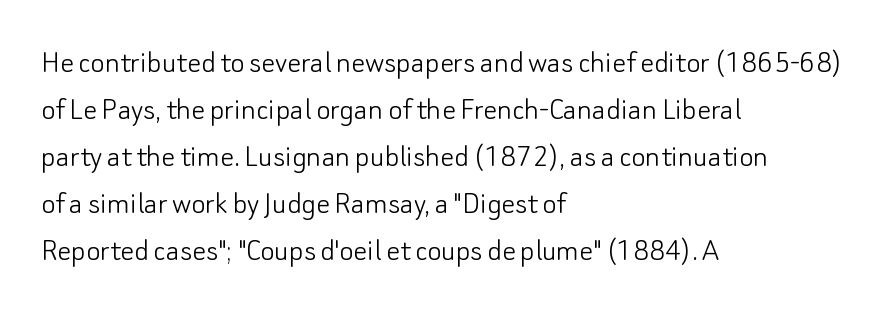
The image shows 34 px light sans-serif type, upright; set left-aligned, normal line spacing (1.38x), normal letter spacing, not underlined; low stroke contrast and a small x-height.
